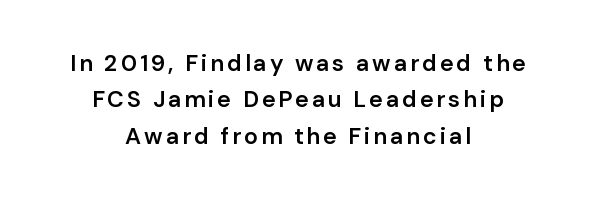
{"italic": "no", "bold": "semi", "underline": "no", "align": "center", "line_spacing": "normal", "line_spacing_ratio": 1.58, "glyph_px": 23}
